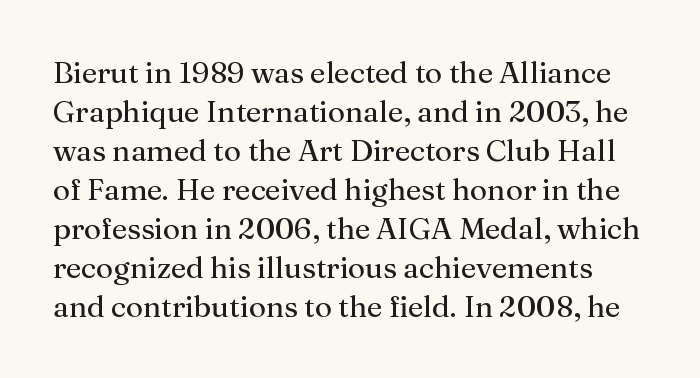
Words float on clear page, feet unadorned. The rendering uses natural spacing where letterforms have individual widths. Note: serifs present on the glyphs. Nobody touched the tracking dial on this one. Style check: upright.
